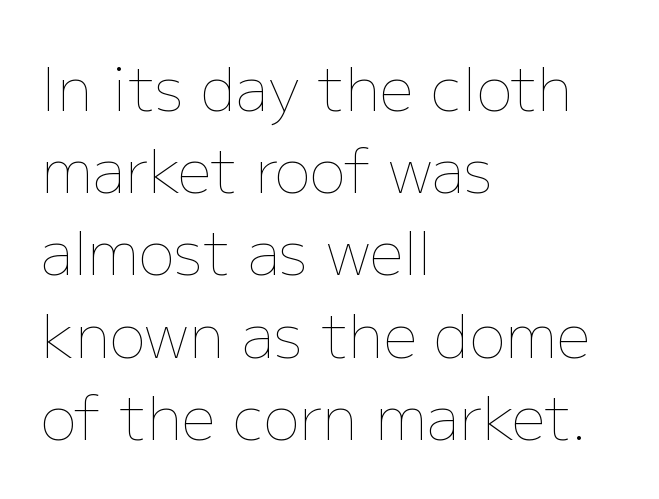
The lines sit at an ordinary, default distance from one another. Leftover space on each line is placed entirely after the last word. Letters rest on an invisible, unmarked baseline. This is not heavy type; no bold has been used. Look at the tracking — it's just the regular setting, nothing added. When letters stand straight like this, we call the style roman or upright.
